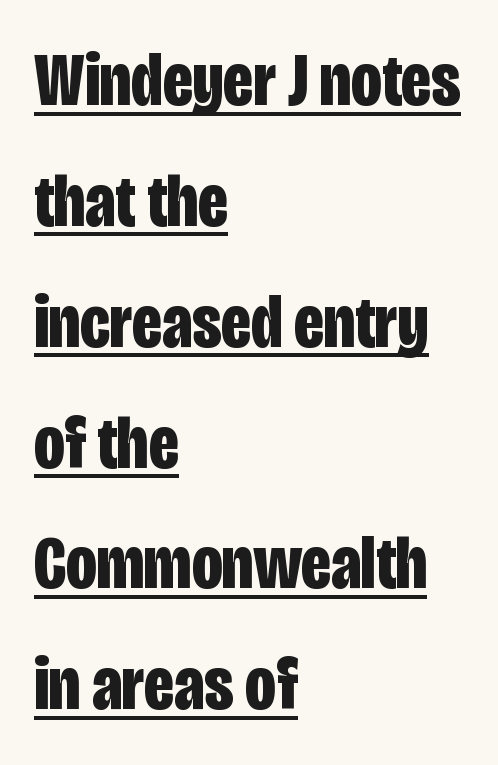
Q: Is the text bold? A: Yes.
Q: Is the text italic (slanted)? A: No, it is upright.
Q: Is the typeface a serif or a sans-serif typeface? A: Sans-serif.
Q: Is the text underlined? A: Yes.
Q: How is the paragraph aligned? A: Left-aligned.
Q: Is the spacing between letters normal or unusually wide? A: Normal.
Q: Is the spacing between lines tight, normal or loose? A: Normal.
Q: Width (condensed, normal, or wide)? A: Condensed.
Q: Stroke contrast? A: Low.
Q: x-height? A: Large.
Q: Monospaced? A: No.
